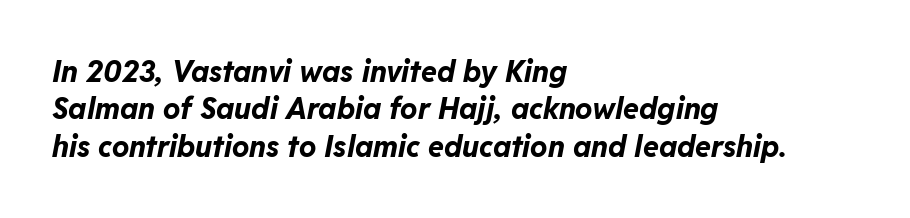
There's an unmistakable incline to the writing here. This sample has the flowing, uneven cadence of proportional lettering. The passage shown stacks its lines at a standard gap. Horizontally, the lines are justified to the leading edge only.
